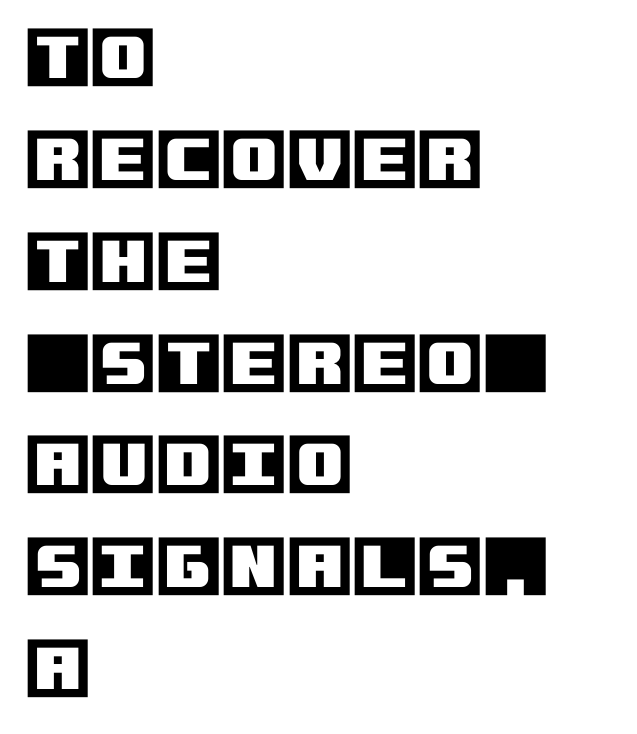
{"italic": "no", "width": "normal", "x_height": "large", "underline": "no", "align": "left", "line_spacing": "normal", "line_spacing_ratio": 1.52, "letter_spacing": "normal", "letter_spacing_em": 0.0, "glyph_px": 67}
